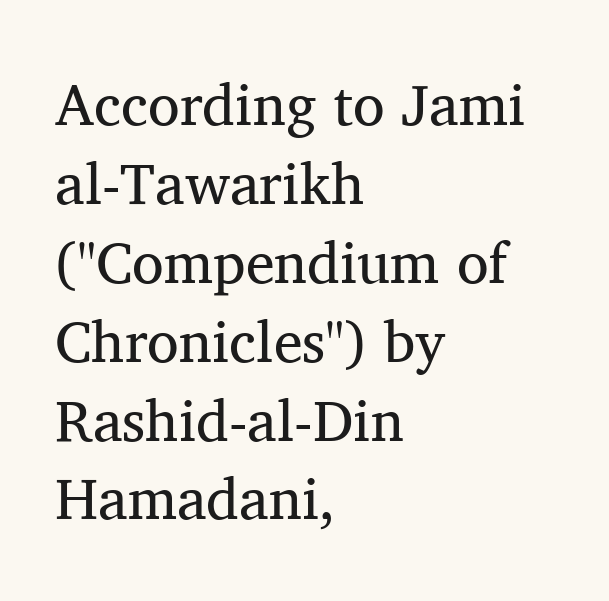
{"serif": "yes", "italic": "no", "bold": "no", "weight": "regular", "width": "normal", "stroke_contrast": "medium", "x_height": "medium", "monospaced": "no", "underline": "no", "align": "left", "line_spacing": "normal", "line_spacing_ratio": 1.36, "letter_spacing": "normal", "letter_spacing_em": 0.0, "glyph_px": 58}
